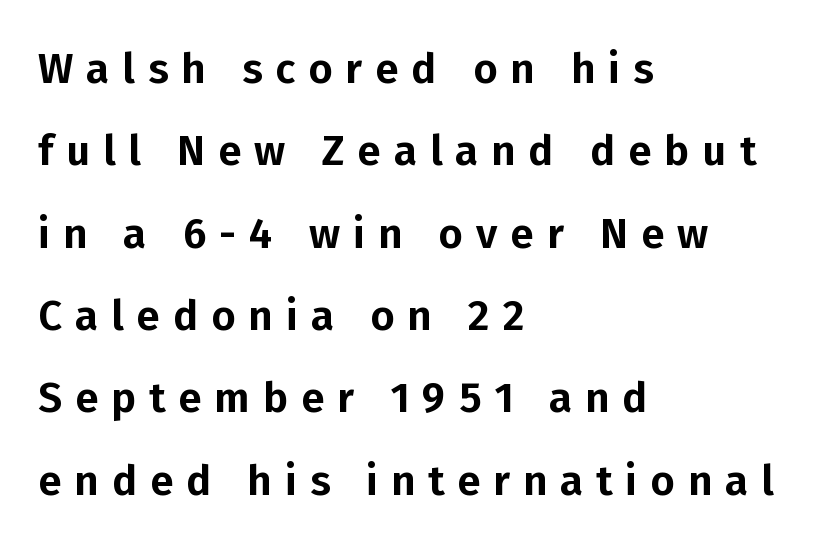
{"serif": "no", "italic": "no", "width": "normal", "stroke_contrast": "low", "x_height": "medium", "monospaced": "no", "underline": "no", "align": "left", "line_spacing": "loose", "line_spacing_ratio": 1.96, "letter_spacing": "wide", "letter_spacing_em": 0.31, "glyph_px": 42}
